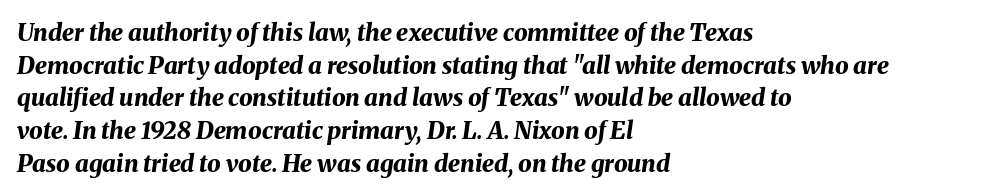
{"italic": "yes", "lean": "right", "slant_degrees": 8, "bold": "yes", "underline": "no", "align": "left", "line_spacing": "normal", "line_spacing_ratio": 1.36, "letter_spacing": "normal", "letter_spacing_em": 0.0, "glyph_px": 24}
